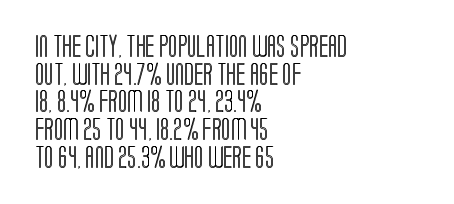
{"italic": "no", "underline": "no", "align": "left", "line_spacing": "normal", "line_spacing_ratio": 1.26, "letter_spacing": "normal", "letter_spacing_em": 0.0, "glyph_px": 22}
